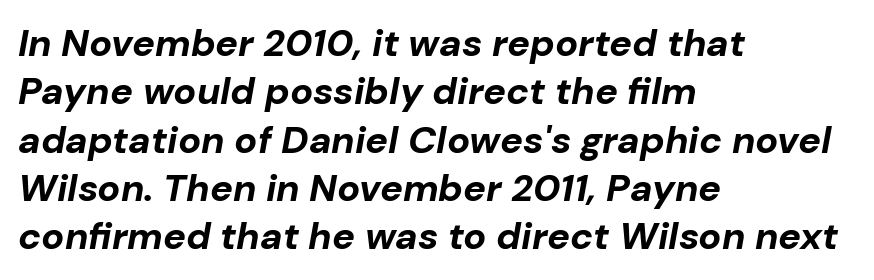
Look at the tracking — it's just the regular setting, nothing added. Has an underline been added? It has not. Pretty heavy lettering here — definitely bold. Spacing verdict: proportional, widths tailored to each character. The text carries the slant typical of an italic or oblique font. Is the block centered? No — it sits flush against the left margin.
